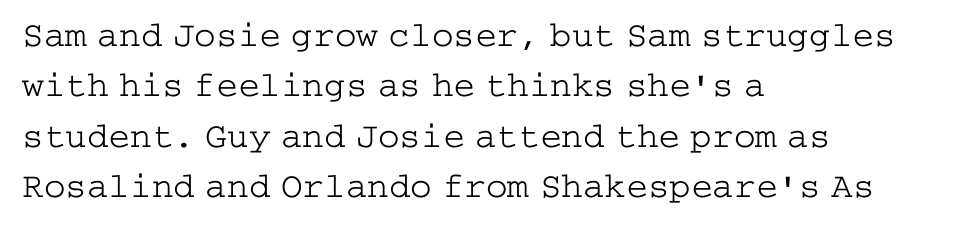
{"serif": "yes", "italic": "no", "bold": "no", "weight": "light", "width": "wide", "stroke_contrast": "low", "x_height": "medium", "underline": "no", "align": "left", "line_spacing": "normal", "line_spacing_ratio": 1.4, "letter_spacing": "normal", "letter_spacing_em": 0.0, "glyph_px": 36}
